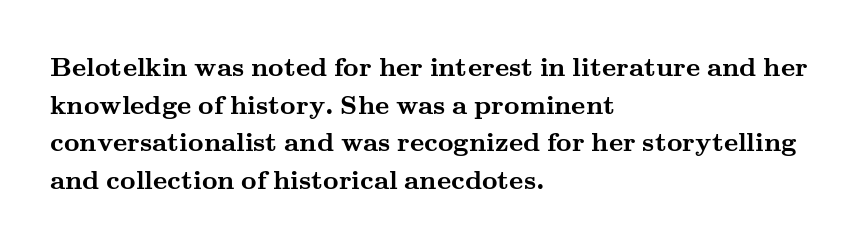
The image shows 27 px bold type, upright; set left-aligned, normal line spacing (1.39x), normal letter spacing, not underlined.
